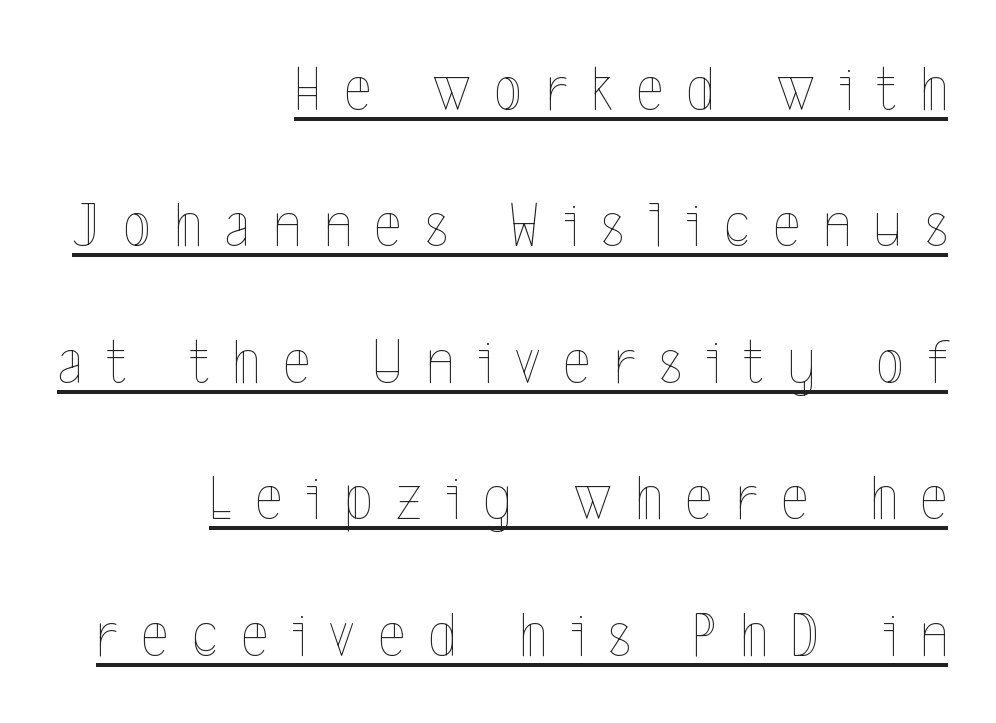
Q: Is the text bold? A: No.
Q: Is the text italic (slanted)? A: No, it is upright.
Q: Is the text underlined? A: Yes.
Q: How is the paragraph aligned? A: Right-aligned.
Q: Is the spacing between letters normal or unusually wide? A: Unusually wide.
Q: Is the spacing between lines tight, normal or loose? A: Loose.
Q: Width (condensed, normal, or wide)? A: Condensed.
Q: x-height? A: Medium.
Q: Monospaced? A: No.
